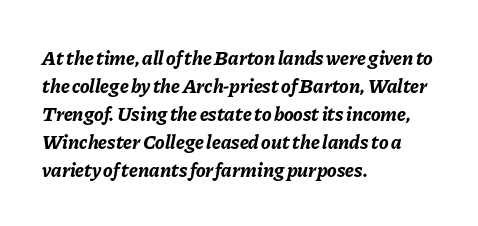
Q: Is the text bold? A: Yes.
Q: Is the text italic (slanted)? A: Yes, it leans right by about 11 degrees.
Q: Is the text underlined? A: No.
Q: How is the paragraph aligned? A: Left-aligned.
Q: Is the spacing between letters normal or unusually wide? A: Normal.
Q: Is the spacing between lines tight, normal or loose? A: Normal.
